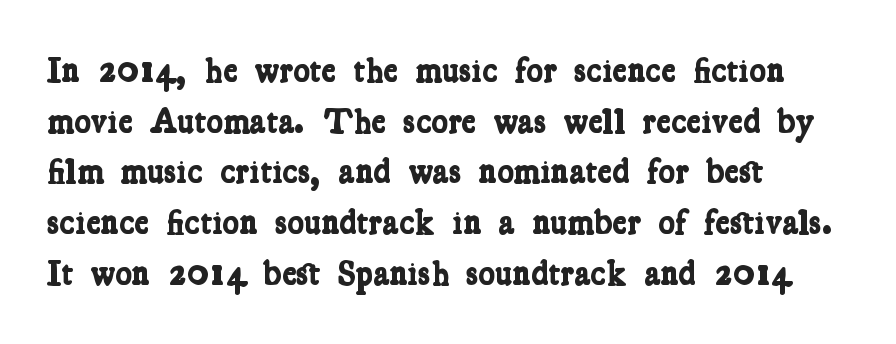
{"serif": "yes", "bold": "yes", "weight": "bold", "width": "condensed", "stroke_contrast": "low", "x_height": "medium", "monospaced": "no", "underline": "no", "align": "left", "line_spacing": "normal", "line_spacing_ratio": 1.45, "letter_spacing": "normal", "letter_spacing_em": 0.0, "glyph_px": 35}
